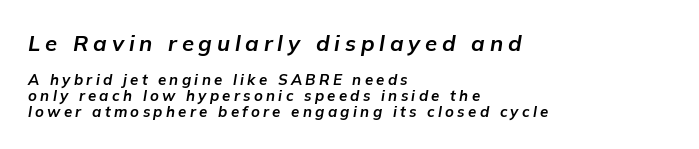
{"italic": "yes", "lean": "right", "slant_degrees": 9, "bold": "yes", "underline": "no", "align": "left", "line_spacing": "tight", "line_spacing_ratio": 1.06, "letter_spacing": "wide", "letter_spacing_em": 0.22, "larger_block": "first", "size_ratio": 1.47, "glyph_px": 22}
